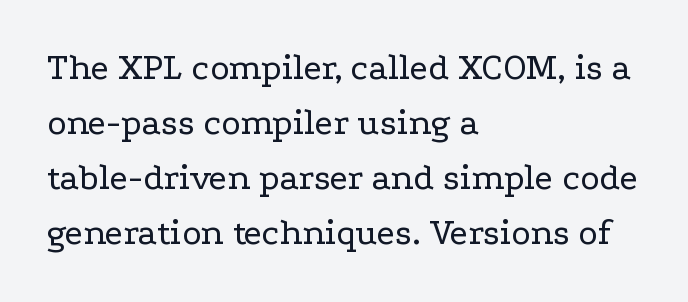
Q: Is the text bold? A: No.
Q: Is the text italic (slanted)? A: No, it is upright.
Q: Is the typeface a serif or a sans-serif typeface? A: Serif.
Q: Is the text underlined? A: No.
Q: How is the paragraph aligned? A: Left-aligned.
Q: Is the spacing between letters normal or unusually wide? A: Normal.
Q: Is the spacing between lines tight, normal or loose? A: Normal.
Q: Width (condensed, normal, or wide)? A: Wide.
Q: Stroke contrast? A: Low.
Q: x-height? A: Medium.
Q: Monospaced? A: No.
